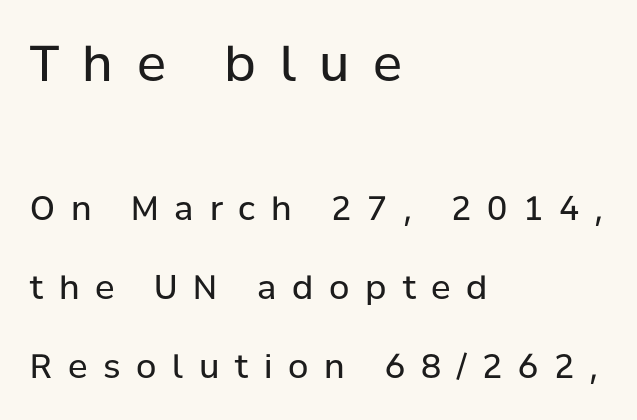
{"serif": "no", "italic": "no", "bold": "no", "weight": "regular", "width": "normal", "stroke_contrast": "low", "x_height": "medium", "monospaced": "no", "underline": "no", "align": "left", "line_spacing": "loose", "line_spacing_ratio": 2.39, "letter_spacing": "wide", "letter_spacing_em": 0.48, "larger_block": "first", "size_ratio": 1.48, "glyph_px": 49}
